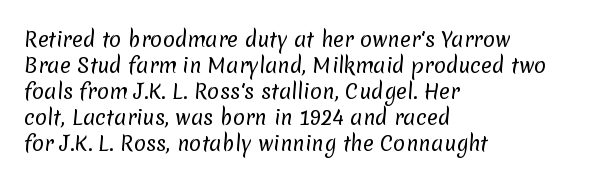
Q: Is the text bold? A: No.
Q: Is the text underlined? A: No.
Q: How is the paragraph aligned? A: Left-aligned.
Q: Is the spacing between letters normal or unusually wide? A: Normal.
Q: Is the spacing between lines tight, normal or loose? A: Normal.
